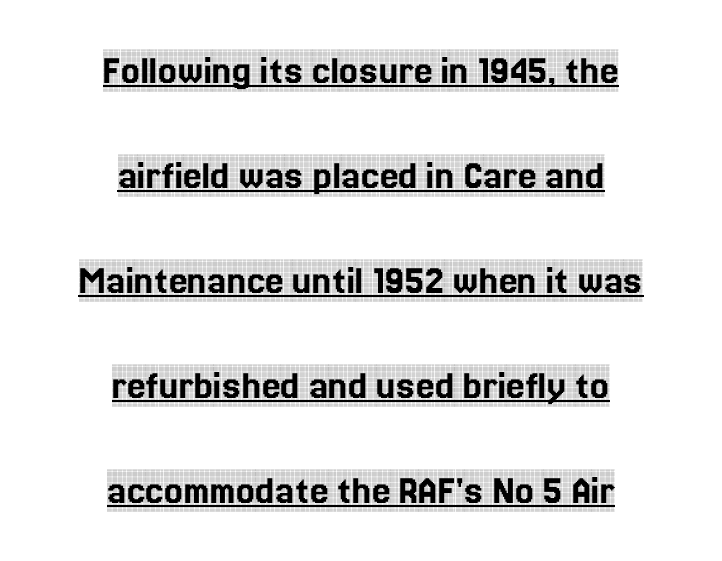
The passage shown is typeset with a serif family. Does extra space separate the letters? No, they use regular spacing. The lettering is marked with a stroke running underneath it. Visually the block forms a symmetrical silhouette, jagged on both flanks. The designer dialed line spacing up above the default.
